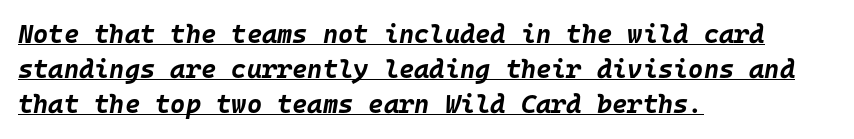
{"italic": "yes", "lean": "right", "slant_degrees": 10, "bold": "yes", "underline": "yes", "align": "left", "line_spacing": "normal", "line_spacing_ratio": 1.35, "letter_spacing": "normal", "letter_spacing_em": 0.0, "glyph_px": 26}
